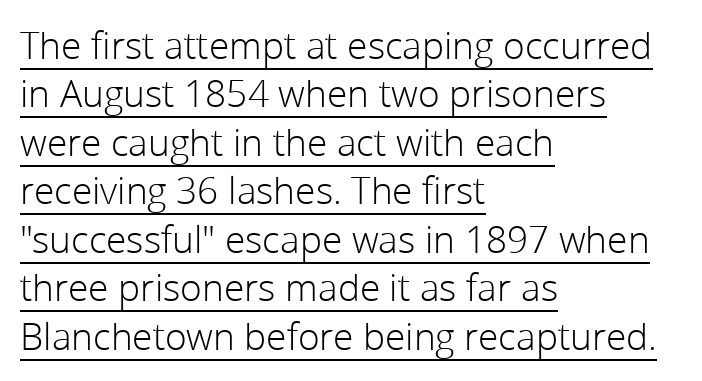
Students, note that the glyphs here touch the page at normal intervals. The type sits square on the baseline with zero lean. This rendering uses left alignment, leaving the right contour irregular. The letters advance in unequal steps, a hallmark of proportional type.
